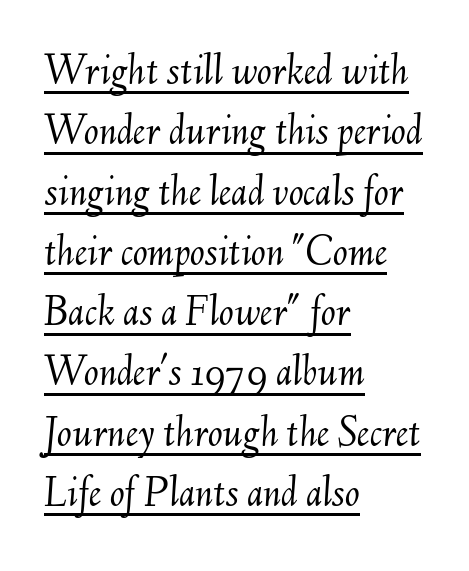
{"italic": "yes", "lean": "right", "slant_degrees": 6, "bold": "no", "weight": "light", "width": "normal", "stroke_contrast": "medium", "x_height": "small", "monospaced": "no", "underline": "yes", "align": "left", "line_spacing": "normal", "line_spacing_ratio": 1.37, "letter_spacing": "normal", "letter_spacing_em": 0.0, "glyph_px": 44}
